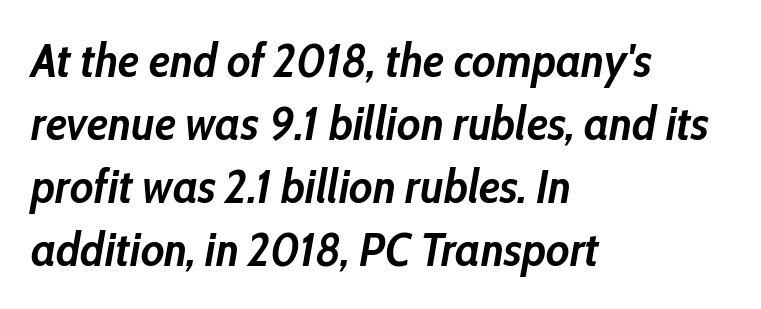
The letters are bold, with thick, heavy strokes. Note the varied advance widths — an 'i' is clearly narrower than an 'm'. Normally led — the rows are evenly, conventionally spaced. The line texture is even and compact thanks to regular tracking. Underline: absent. Typeset ragged right — the left edge is the straight one.
